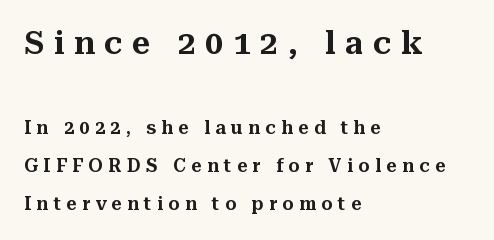
Q: Is the text italic (slanted)? A: No, it is upright.
Q: Is the typeface a serif or a sans-serif typeface? A: Serif.
Q: Is the text underlined? A: No.
Q: How is the paragraph aligned? A: Left-aligned.
Q: Is the spacing between letters normal or unusually wide? A: Unusually wide.
Q: Is the spacing between lines tight, normal or loose? A: Loose.
Q: Which block of text is set in a larger size, the first (top) or the second (bottom)? A: The first (top) one.
Q: Width (condensed, normal, or wide)? A: Normal.
Q: Stroke contrast? A: Medium.
Q: x-height? A: Medium.
Q: Monospaced? A: No.
